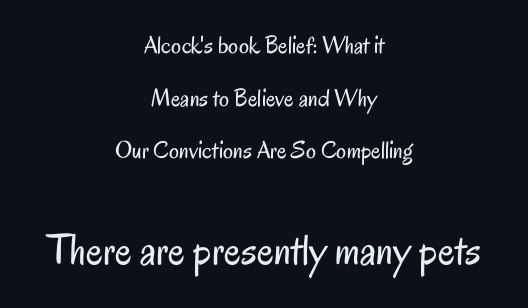
{"serif": "no", "italic": "no", "bold": "no", "weight": "regular", "width": "condensed", "stroke_contrast": "low", "x_height": "small", "monospaced": "no", "underline": "no", "align": "center", "line_spacing": "loose", "line_spacing_ratio": 2.11, "letter_spacing": "normal", "letter_spacing_em": 0.0, "larger_block": "second", "size_ratio": 1.76, "glyph_px": 44}
